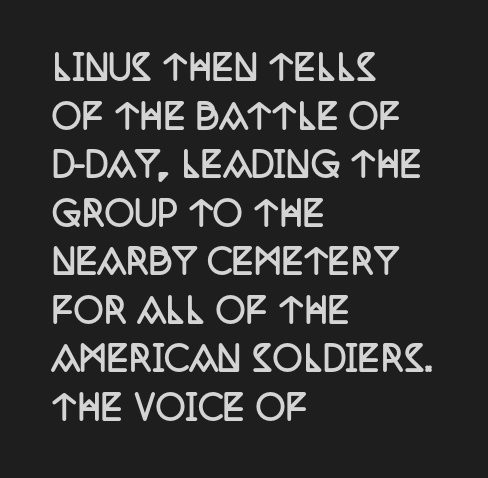
The image shows 33 px semibold, condensed serif type, upright; set left-aligned, normal line spacing (1.47x), normal letter spacing, not underlined; low stroke contrast and a large x-height.
